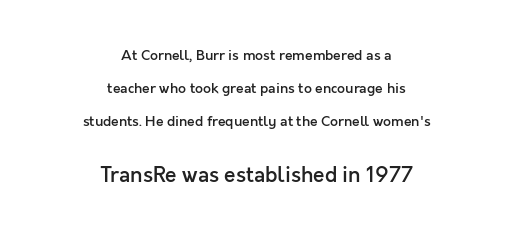
{"italic": "no", "bold": "semi", "underline": "no", "align": "center", "line_spacing": "loose", "line_spacing_ratio": 2.36, "letter_spacing": "normal", "letter_spacing_em": 0.0, "larger_block": "second", "size_ratio": 1.5, "glyph_px": 21}
